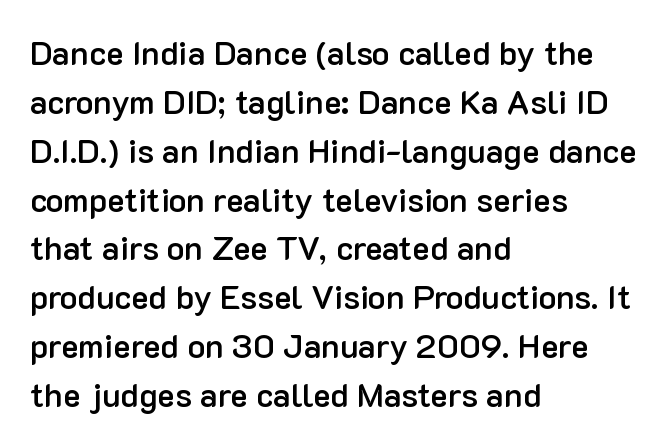
{"serif": "no", "italic": "no", "bold": "semi", "weight": "semibold", "width": "normal", "stroke_contrast": "low", "x_height": "medium", "monospaced": "no", "underline": "no", "align": "left", "line_spacing": "normal", "line_spacing_ratio": 1.48, "letter_spacing": "normal", "letter_spacing_em": 0.0, "glyph_px": 33}
